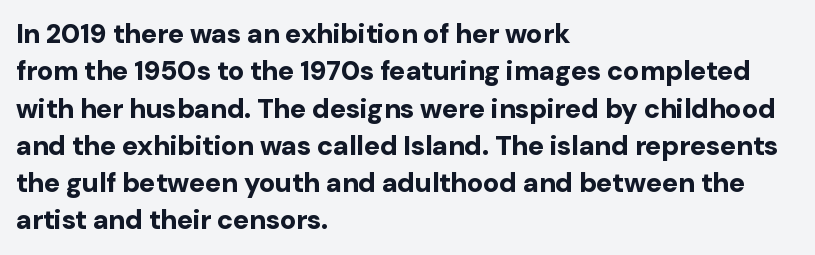
Q: Is the text bold? A: Yes.
Q: Is the text italic (slanted)? A: No, it is upright.
Q: Is the text underlined? A: No.
Q: How is the paragraph aligned? A: Left-aligned.
Q: Is the spacing between letters normal or unusually wide? A: Normal.
Q: Is the spacing between lines tight, normal or loose? A: Normal.
